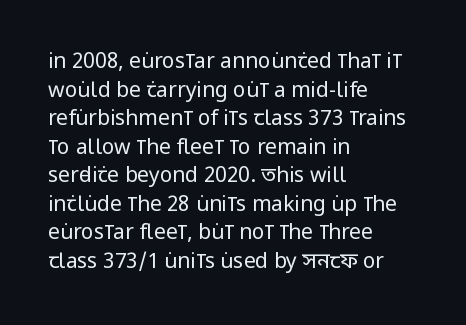
Line beginnings align vertically; line endings do not. Whoever set this chose a conventional vertical rhythm. Stroke mass is kept to a normal reading level or below. Nobody touched the tracking dial on this one.
